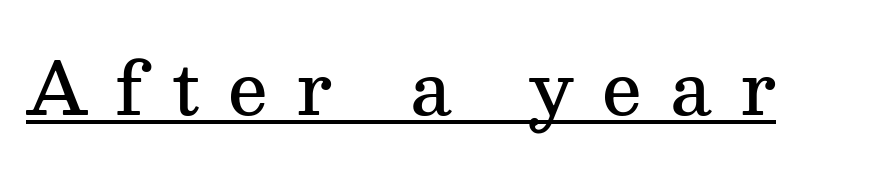
Underlining? Definitely there. These lines carry some extra weight — a demibold, not a full bold. The passage shown has open, widely tracked lettering throughout. Regarding serifs, this sample has them. This is the regular roman posture of the typeface.
